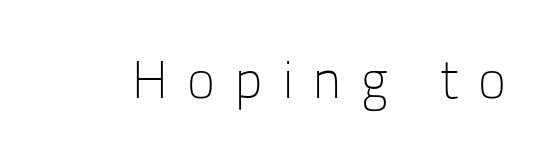
I'd call this a sans setting — the letters go barefoot. Tracking value appears strongly positive — letters spread wide. Characters remain perfectly vertical along every line. The passage shown is typed in a proportional face where columns would drift. Weight: regular or lighter.
